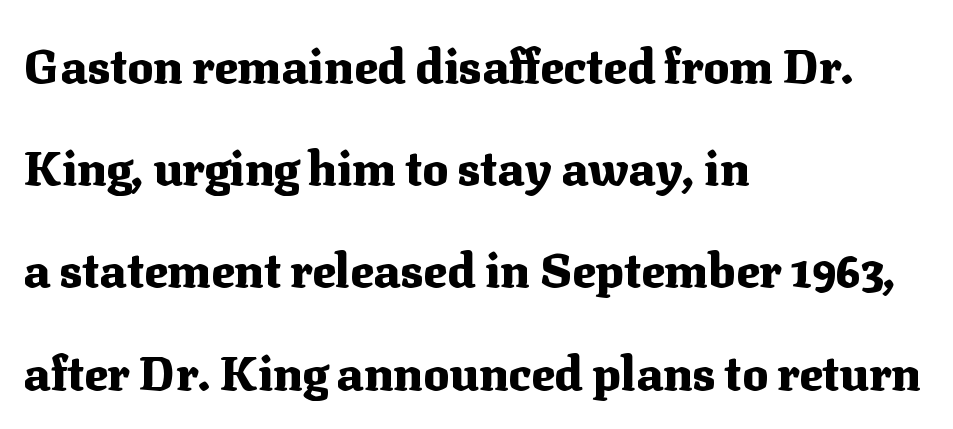
Q: Is the text bold? A: Yes.
Q: Is the text italic (slanted)? A: No, it is upright.
Q: Is the typeface a serif or a sans-serif typeface? A: Serif.
Q: Is the text underlined? A: No.
Q: How is the paragraph aligned? A: Left-aligned.
Q: Is the spacing between letters normal or unusually wide? A: Normal.
Q: Is the spacing between lines tight, normal or loose? A: Loose.
Q: Width (condensed, normal, or wide)? A: Normal.
Q: Stroke contrast? A: Medium.
Q: x-height? A: Medium.
Q: Monospaced? A: No.
